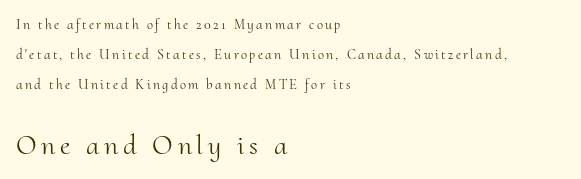
{"serif": "yes", "italic": "no", "bold": "no", "weight": "light", "width": "normal", "stroke_contrast": "medium", "x_height": "small", "monospaced": "no", "underline": "no", "align": "left", "line_spacing": "loose", "line_spacing_ratio": 2.13, "larger_block": "second", "size_ratio": 2.0, "glyph_px": 28}
